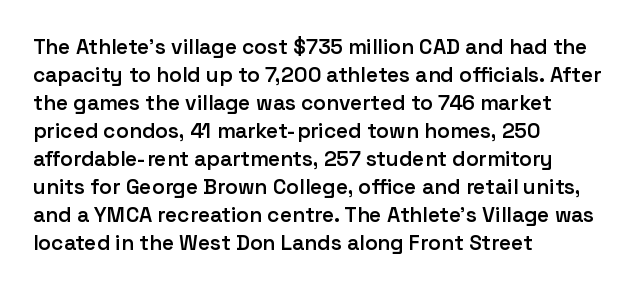
Q: Is the text bold? A: Semi-bold.
Q: Is the text italic (slanted)? A: No, it is upright.
Q: Is the text underlined? A: No.
Q: How is the paragraph aligned? A: Left-aligned.
Q: Is the spacing between letters normal or unusually wide? A: Normal.
Q: Is the spacing between lines tight, normal or loose? A: Normal.
